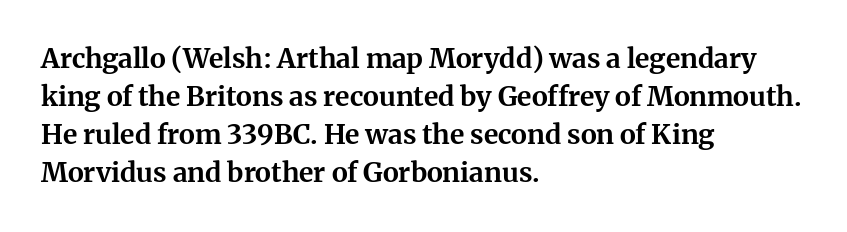
Nothing unusual about the tracking: characters are spaced as the font intends. Glance below the letters and you will spot only blank space. Designer's note — italics off, roman on. Alignment: flush left.
